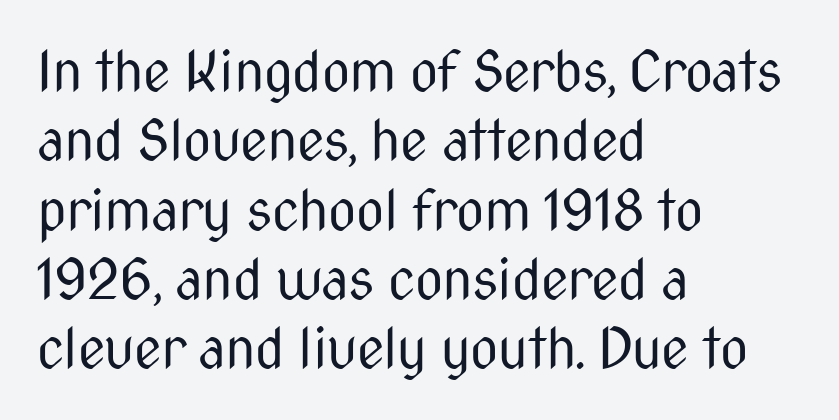
The image shows 55 px regular-weight, condensed sans-serif type, upright; set left-aligned, normal line spacing (1.26x), normal letter spacing, not underlined; medium stroke contrast and a medium x-height.
